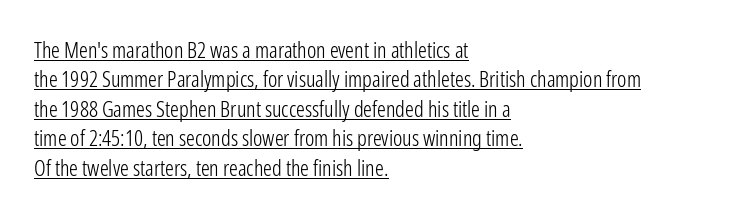
The image shows 22 px text type, upright; set left-aligned, normal line spacing (1.34x), normal letter spacing, underlined.
